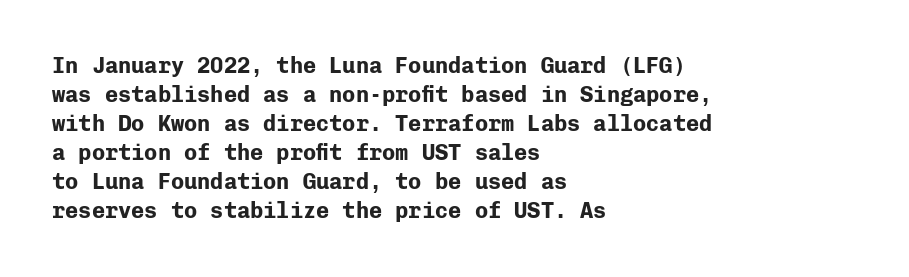
Q: Is the text bold? A: Yes.
Q: Is the text italic (slanted)? A: No, it is upright.
Q: Is the text underlined? A: No.
Q: How is the paragraph aligned? A: Left-aligned.
Q: Is the spacing between letters normal or unusually wide? A: Normal.
Q: Is the spacing between lines tight, normal or loose? A: Normal.
